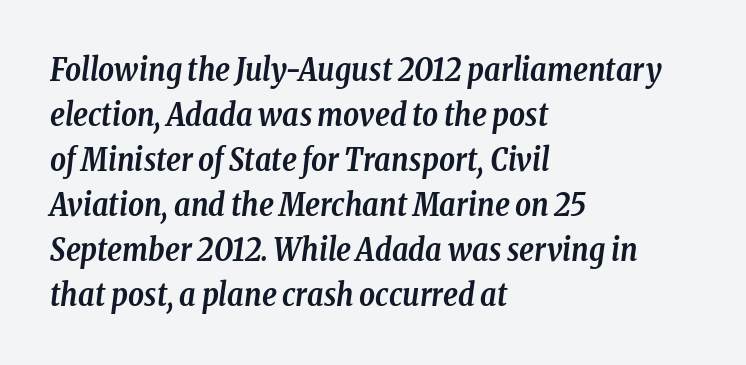
The image shows 31 px semibold, condensed serif type, italic (leaning right); set left-aligned, normal line spacing (1.45x), normal letter spacing, not underlined; low stroke contrast and a medium x-height.
